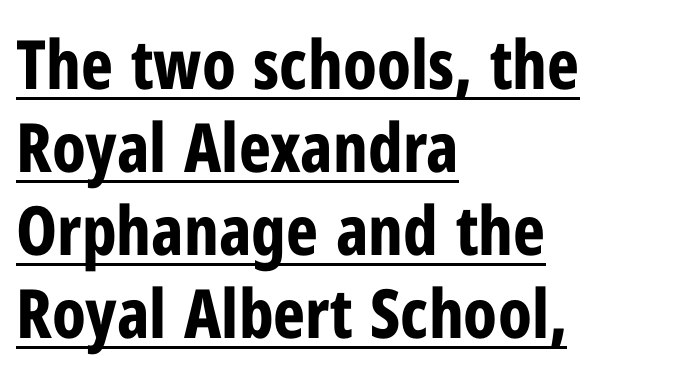
{"serif": "no", "italic": "no", "bold": "yes", "weight": "bold", "width": "condensed", "stroke_contrast": "low", "x_height": "medium", "monospaced": "no", "underline": "yes", "align": "left", "line_spacing_ratio": 1.22, "letter_spacing": "normal", "letter_spacing_em": 0.0, "glyph_px": 68}
